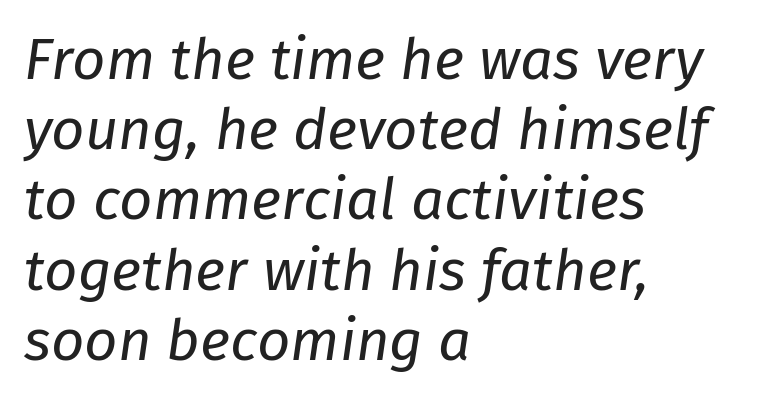
The image shows 58 px regular-weight type, italic (leaning right); set left-aligned, line spacing 1.21x, normal letter spacing, not underlined; low stroke contrast and a medium x-height.
